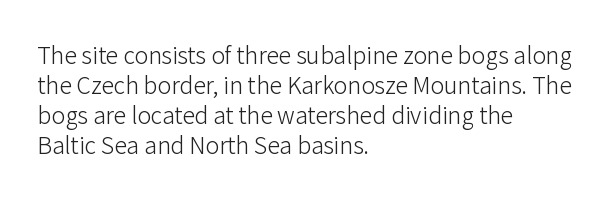
The lines are quadded left. The font sits on the lighter half of the weight spectrum, regular included. Tracking here is standard; glyphs follow each other at the usual distance. Italic? Not at all — the glyphs are vertical. Rule under the text: the space is simply empty.
